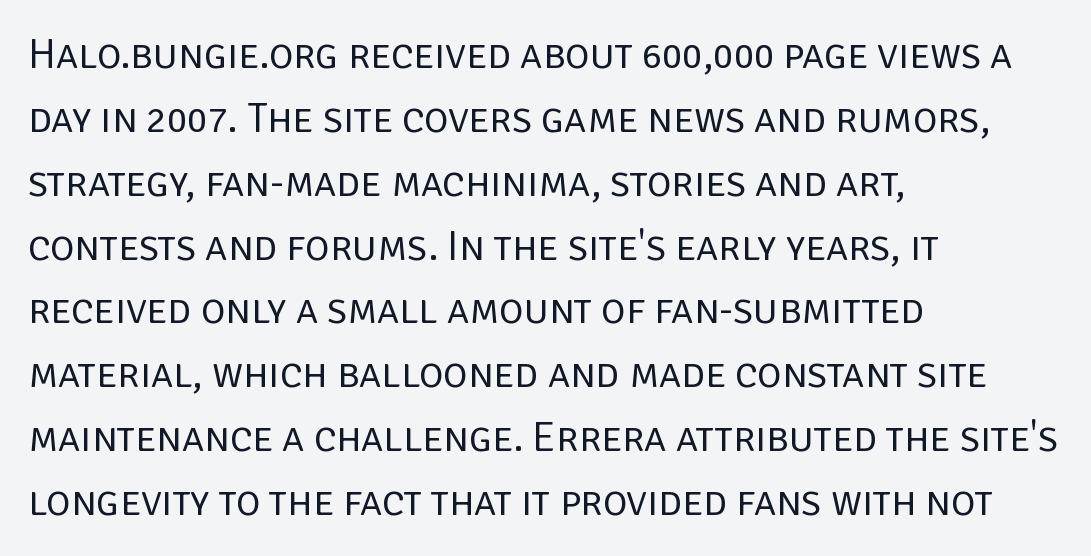
Short note: letters normally spaced. These lines sit exactly where default settings would place them. The lettering holds an erect, upright posture throughout. Horizontal alignment here is leftward, the default for most running prose. A clean baseline with only descenders dipping below it.
